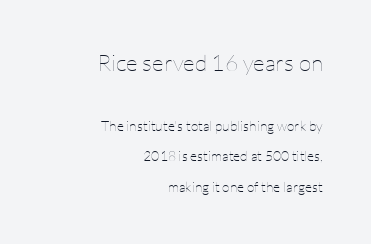
The specimen reads as upright at a glance. Reading top to bottom, the characters get smaller at the block break. The baseline area is clear. Teacher's note: observe the even right margin — that is flush-right alignment.
